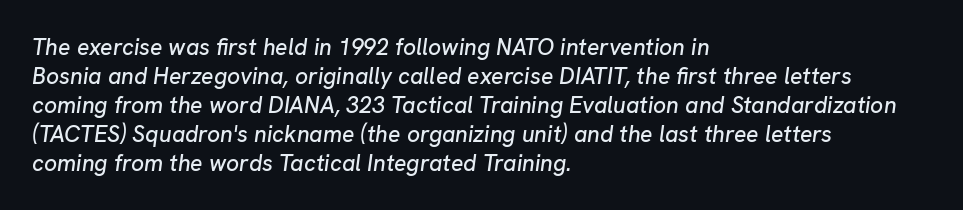
The image shows 23 px text type, italic (leaning right); set left-aligned, normal line spacing (1.26x), normal letter spacing, not underlined.
